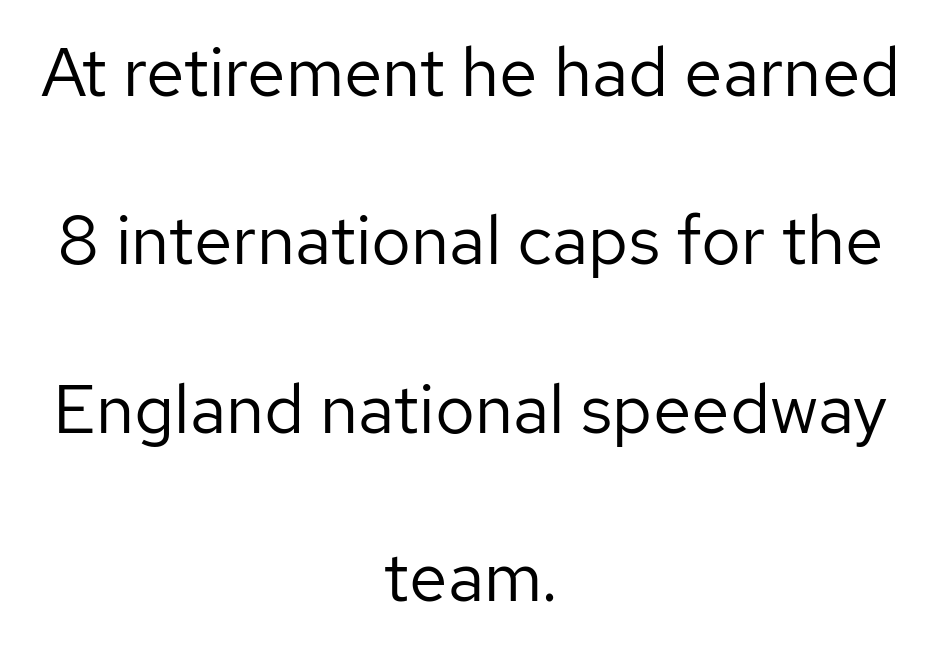
A great deal of white space separates one row of letters from the next. The rendering shows plain stroke endings on the letterforms — a sans-serif design. Horizontally, the lines are justified to the midpoint only. A quiet, ordinary-to-light weight characterises the typeface.
